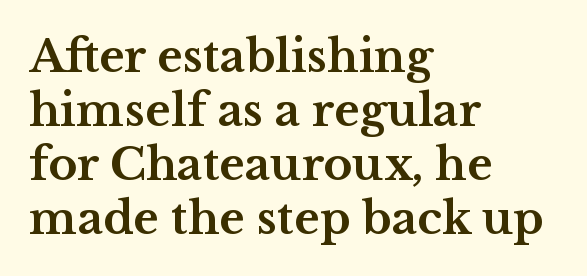
Q: Is the text bold? A: Yes.
Q: Is the text italic (slanted)? A: No, it is upright.
Q: Is the typeface a serif or a sans-serif typeface? A: Serif.
Q: Is the text underlined? A: No.
Q: How is the paragraph aligned? A: Left-aligned.
Q: Is the spacing between letters normal or unusually wide? A: Normal.
Q: Width (condensed, normal, or wide)? A: Wide.
Q: Stroke contrast? A: Medium.
Q: x-height? A: Medium.
Q: Monospaced? A: No.
